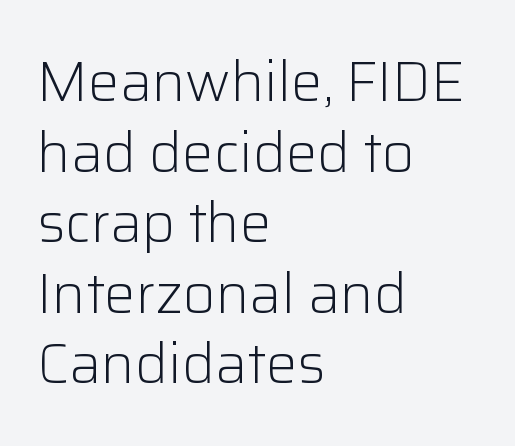
Q: Is the text bold? A: No.
Q: Is the text italic (slanted)? A: No, it is upright.
Q: Is the typeface a serif or a sans-serif typeface? A: Sans-serif.
Q: Is the text underlined? A: No.
Q: How is the paragraph aligned? A: Left-aligned.
Q: Is the spacing between letters normal or unusually wide? A: Normal.
Q: Is the spacing between lines tight, normal or loose? A: Normal.
Q: Width (condensed, normal, or wide)? A: Normal.
Q: Stroke contrast? A: Low.
Q: x-height? A: Medium.
Q: Monospaced? A: No.
